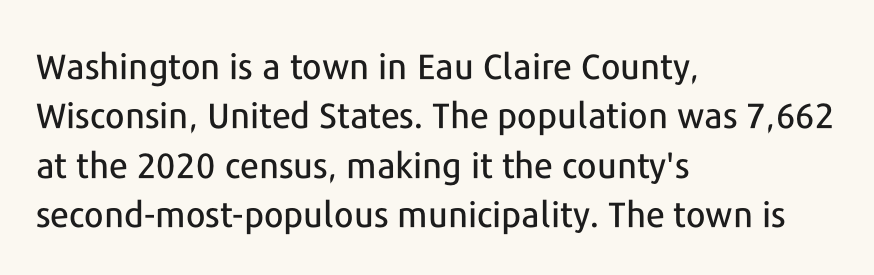
Plain, unruled lines of type. Proportional: the letters do not fall into vertical columns. The typography opts for an upright posture over an oblique one. These lines keep a tight, regular rhythm from letter to letter.
